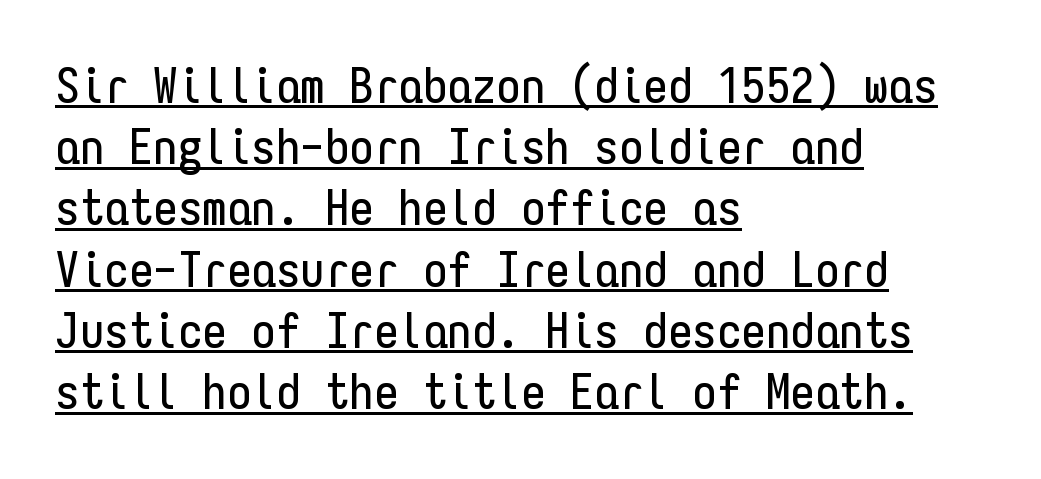
Q: Is the text italic (slanted)? A: No, it is upright.
Q: Is the typeface a serif or a sans-serif typeface? A: Sans-serif.
Q: Is the text underlined? A: Yes.
Q: How is the paragraph aligned? A: Left-aligned.
Q: Is the spacing between letters normal or unusually wide? A: Normal.
Q: Is the spacing between lines tight, normal or loose? A: Normal.
Q: Width (condensed, normal, or wide)? A: Condensed.
Q: Stroke contrast? A: Low.
Q: x-height? A: Medium.
Q: Monospaced? A: Yes.
